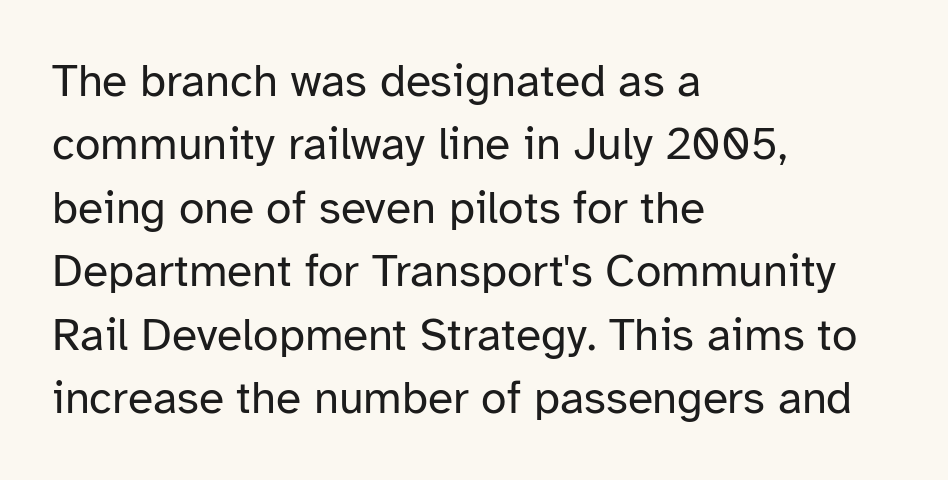
Each letter's strokes conclude bluntly, with no projecting serifs. Weight: regular or lighter. The foot of each line stays bare and open. Spacing verdict: proportional, widths tailored to each character. The lines in this sample share a left origin and differ only in where they stop.
